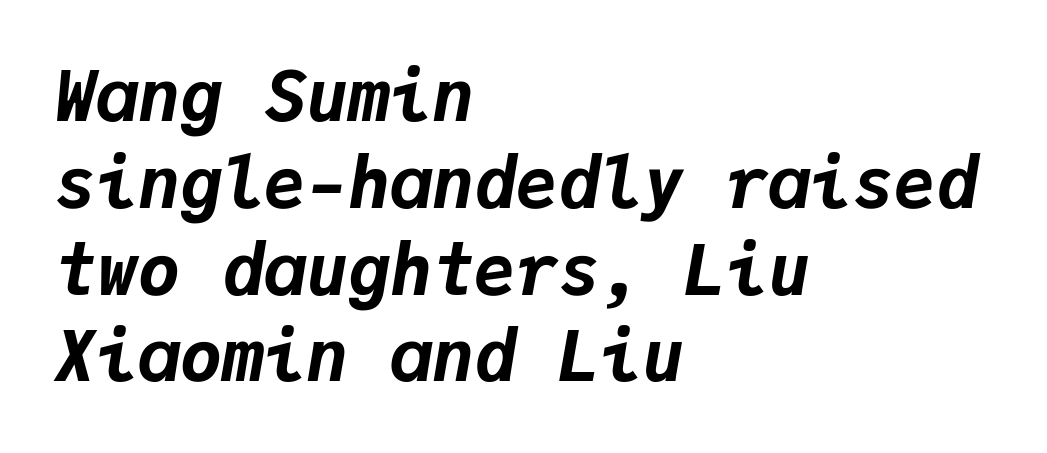
The image shows 70 px bold type, italic (leaning right), monospaced; set left-aligned, line spacing 1.24x, normal letter spacing, not underlined; low stroke contrast and a medium x-height.
